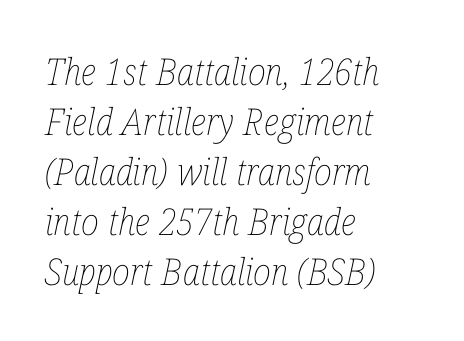
{"italic": "yes", "lean": "right", "slant_degrees": 12, "bold": "no", "weight": "thin", "width": "condensed", "stroke_contrast": "low", "x_height": "medium", "monospaced": "no", "underline": "no", "align": "left", "line_spacing": "normal", "line_spacing_ratio": 1.35, "letter_spacing": "normal", "letter_spacing_em": 0.0, "glyph_px": 37}
